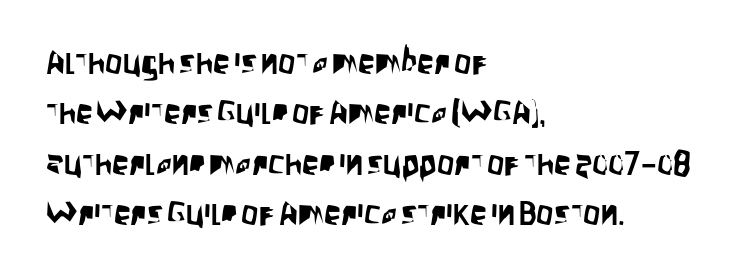
The image shows 34 px condensed sans-serif type, upright; set left-aligned, normal line spacing (1.48x), normal letter spacing, not underlined; low stroke contrast and a large x-height.
